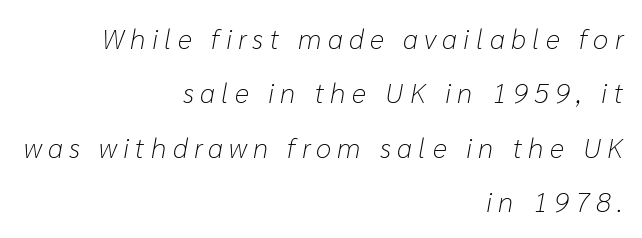
Q: Is the text bold? A: No.
Q: Is the text italic (slanted)? A: Yes, it leans right by about 10 degrees.
Q: Is the text underlined? A: No.
Q: How is the paragraph aligned? A: Right-aligned.
Q: Is the spacing between letters normal or unusually wide? A: Unusually wide.
Q: Is the spacing between lines tight, normal or loose? A: Loose.
Q: Width (condensed, normal, or wide)? A: Normal.
Q: Stroke contrast? A: Low.
Q: x-height? A: Medium.
Q: Monospaced? A: No.
